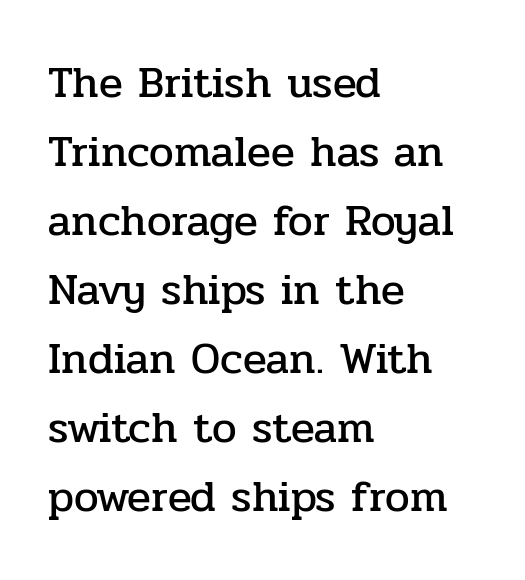
{"serif": "yes", "italic": "no", "width": "normal", "stroke_contrast": "low", "x_height": "medium", "monospaced": "no", "underline": "no", "align": "left", "line_spacing": "normal", "line_spacing_ratio": 1.57, "letter_spacing": "normal", "letter_spacing_em": 0.0, "glyph_px": 44}
